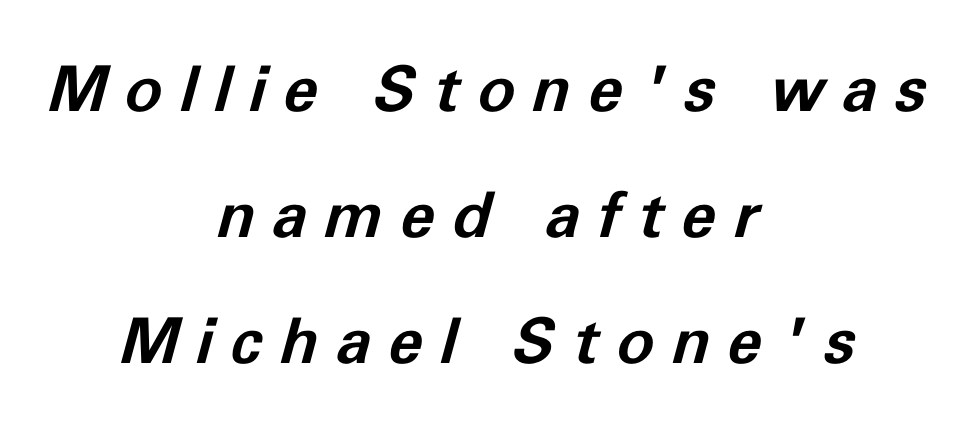
{"italic": "yes", "lean": "right", "slant_degrees": 11, "bold": "yes", "weight": "bold", "width": "normal", "stroke_contrast": "low", "x_height": "medium", "monospaced": "no", "underline": "no", "align": "center", "line_spacing": "loose", "line_spacing_ratio": 2.0, "letter_spacing": "wide", "letter_spacing_em": 0.28, "glyph_px": 63}
